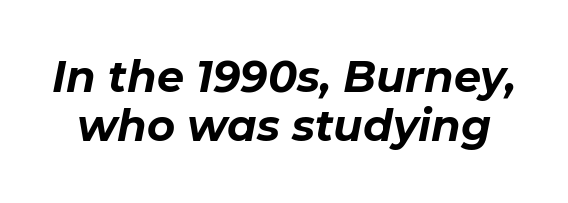
The image shows 43 px bold type, italic (leaning right); set tight line spacing (1.15x), normal letter spacing, not underlined; low stroke contrast and a medium x-height.
